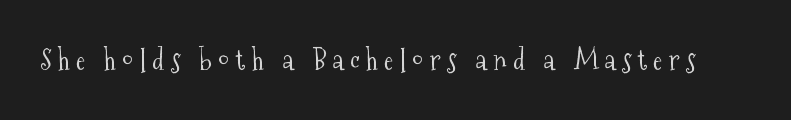
Quick note: not italic, upright. Looks like regular typesetting: each glyph gets only the width it needs. Plain, unruled lines of type. What kind of face is this? One with serifs. Ink coverage per letter is moderate at most. Inter-character spacing is expanded well beyond the font's built-in metrics.
